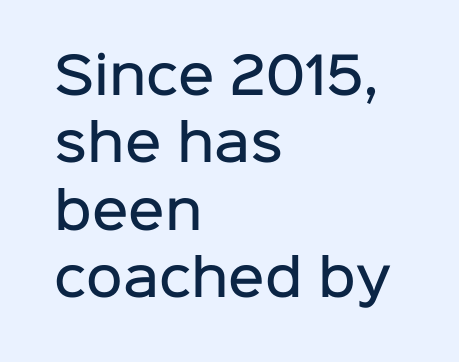
Q: Is the text bold? A: Semi-bold.
Q: Is the text italic (slanted)? A: No, it is upright.
Q: Is the typeface a serif or a sans-serif typeface? A: Sans-serif.
Q: Is the text underlined? A: No.
Q: How is the paragraph aligned? A: Left-aligned.
Q: Is the spacing between letters normal or unusually wide? A: Normal.
Q: Is the spacing between lines tight, normal or loose? A: Normal.
Q: Width (condensed, normal, or wide)? A: Normal.
Q: Stroke contrast? A: Low.
Q: x-height? A: Medium.
Q: Monospaced? A: No.
